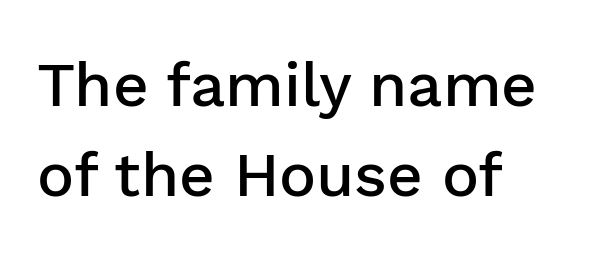
Q: Is the text bold? A: Semi-bold.
Q: Is the text italic (slanted)? A: No, it is upright.
Q: Is the typeface a serif or a sans-serif typeface? A: Sans-serif.
Q: Is the text underlined? A: No.
Q: Is the spacing between letters normal or unusually wide? A: Normal.
Q: Is the spacing between lines tight, normal or loose? A: Normal.
Q: Width (condensed, normal, or wide)? A: Normal.
Q: Stroke contrast? A: Low.
Q: x-height? A: Medium.
Q: Monospaced? A: No.
